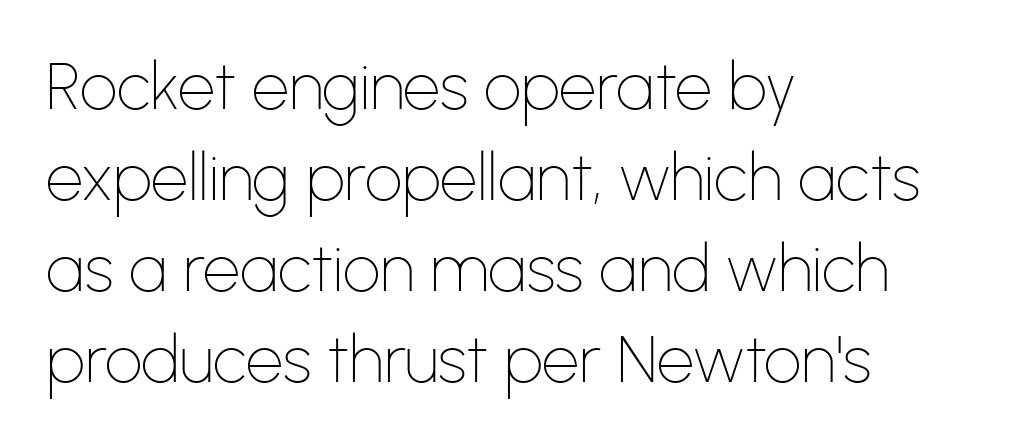
A bare baseline throughout the passage. The font's upright variant was chosen for this text. A typesetter would call this leading conventional body-copy spacing. Leftover space on each line is placed entirely after the last word. A sans-serif font was chosen for this passage. The letterforms sit shoulder to shoulder at normal distance.
